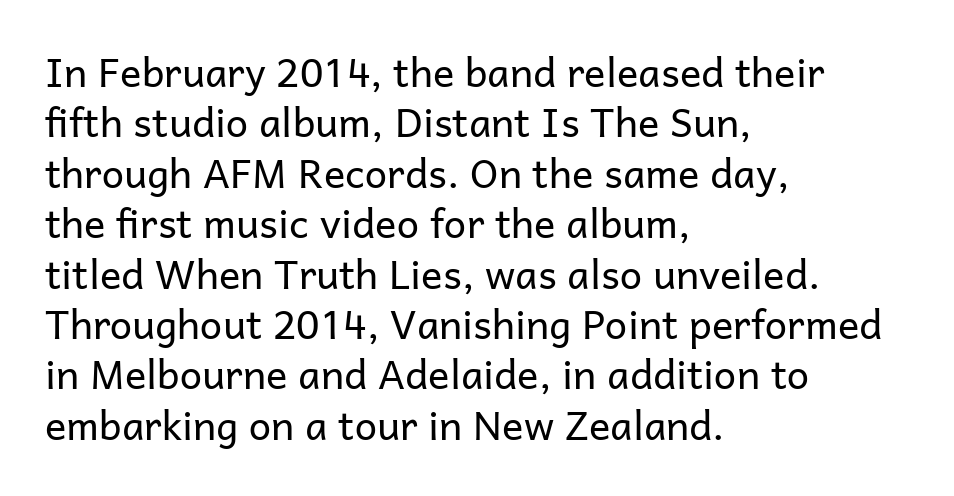
The image shows 40 px regular-weight sans-serif type, upright; set left-aligned, normal line spacing (1.26x), normal letter spacing, not underlined; low stroke contrast and a medium x-height.
